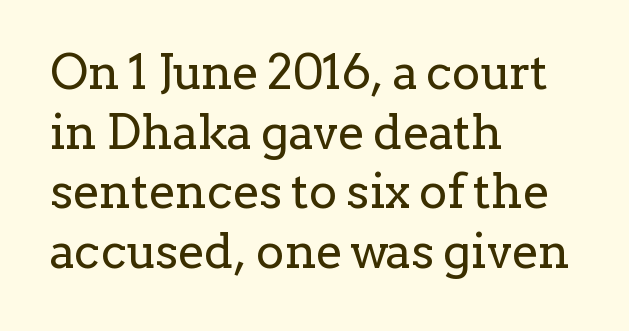
{"serif": "yes", "italic": "no", "bold": "no", "weight": "regular", "width": "normal", "stroke_contrast": "low", "x_height": "medium", "monospaced": "no", "underline": "no", "align": "left", "line_spacing_ratio": 1.24, "letter_spacing": "normal", "letter_spacing_em": 0.0, "glyph_px": 48}
